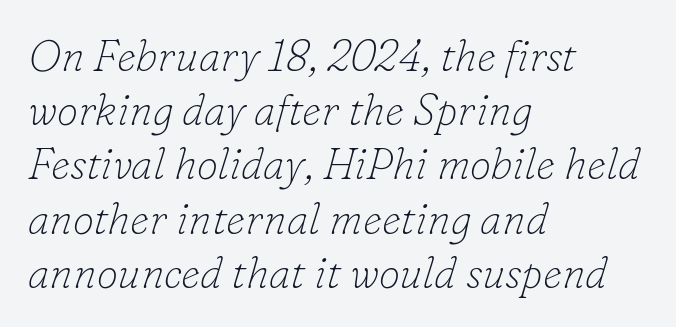
Q: Is the text bold? A: No.
Q: Is the text italic (slanted)? A: Yes, it leans right by about 16 degrees.
Q: Is the typeface a serif or a sans-serif typeface? A: Serif.
Q: Is the text underlined? A: No.
Q: How is the paragraph aligned? A: Left-aligned.
Q: Is the spacing between letters normal or unusually wide? A: Normal.
Q: Is the spacing between lines tight, normal or loose? A: Normal.
Q: Width (condensed, normal, or wide)? A: Normal.
Q: Stroke contrast? A: Low.
Q: x-height? A: Small.
Q: Monospaced? A: No.
